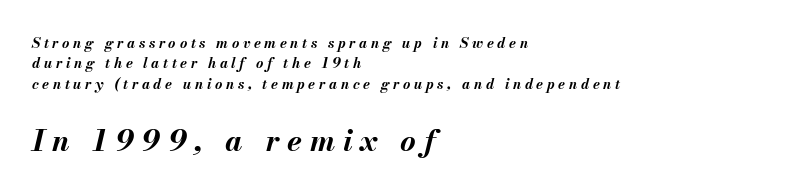
This sample uses an oblique cut, with every glyph tilted off the vertical. Glyph-to-glyph distance is far greater than everyday printed text. The face used here is proportionally spaced, like ordinary book or web type. The lines are quadded left.
